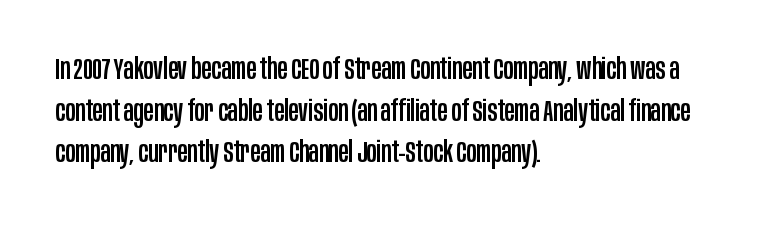
Rows of type keep a routine distance in the vertical direction. A classic flush-left, rag-right setting is used for this passage. Here the glyphs are tracked normally, forming tight word shapes. Each letter keeps its own natural width here, so spacing adapts to shape. When letters stand straight like this, we call the style roman or upright. Descender tails drop into unmarked territory.
